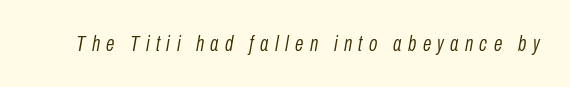
The image shows 22 px text type, italic (leaning right); set unusually wide letter spacing (+0.29 em), not underlined.
